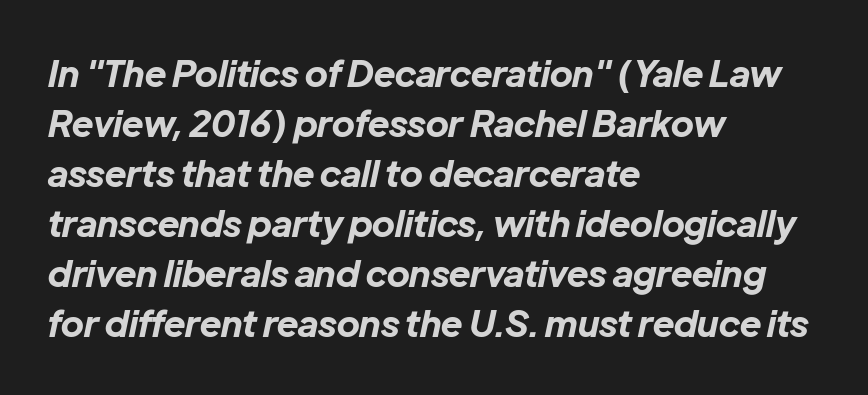
The letterforms sit shoulder to shoulder at normal distance. When letters slant like this, we call the style italic. Just letters on the line, the space beneath them empty. Line starts are locked; line ends wander.
